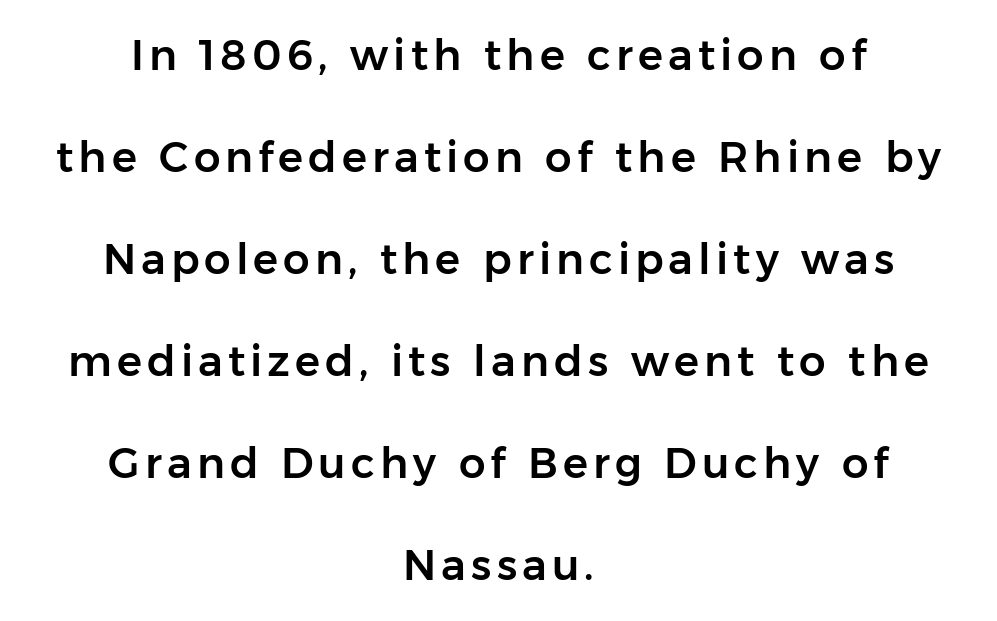
Q: Is the text italic (slanted)? A: No, it is upright.
Q: Is the typeface a serif or a sans-serif typeface? A: Sans-serif.
Q: Is the text underlined? A: No.
Q: How is the paragraph aligned? A: Centered.
Q: Is the spacing between lines tight, normal or loose? A: Loose.
Q: Width (condensed, normal, or wide)? A: Normal.
Q: Stroke contrast? A: Low.
Q: x-height? A: Medium.
Q: Monospaced? A: No.
